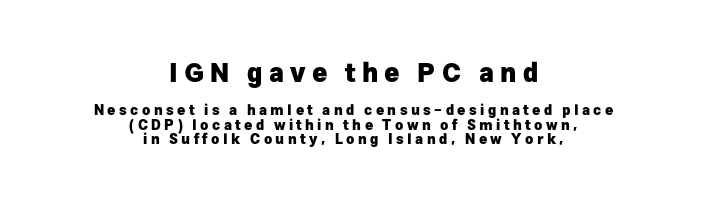
The image shows 26 px bold type, upright; set centered, tight line spacing (1.02x), unusually wide letter spacing (+0.24 em), not underlined; the first (top) block is 1.86x larger.
